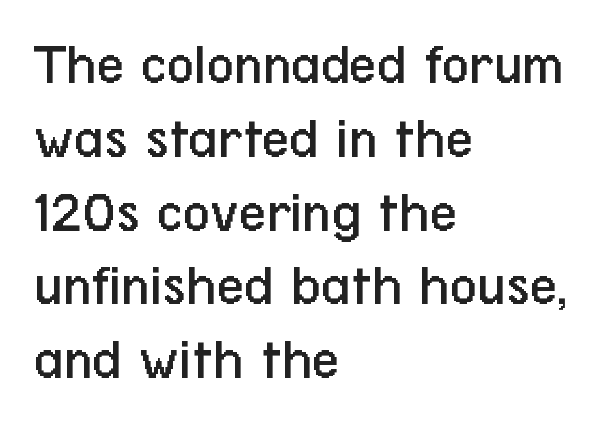
The image shows 60 px regular-weight, condensed sans-serif type, upright; set left-aligned, line spacing 1.23x, normal letter spacing, not underlined; low stroke contrast and a medium x-height.
